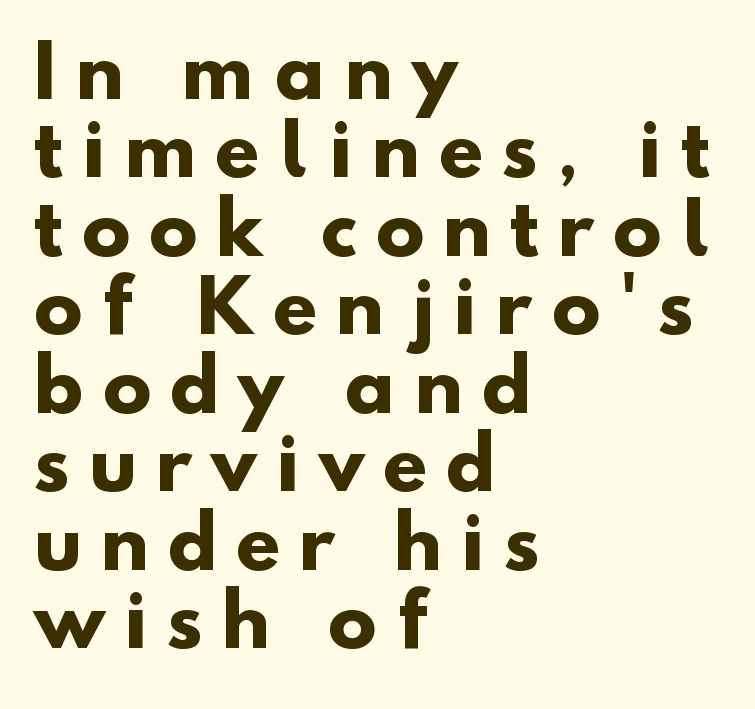
{"serif": "no", "bold": "yes", "weight": "heavy", "width": "normal", "stroke_contrast": "low", "x_height": "small", "monospaced": "no", "underline": "no", "align": "left", "line_spacing": "tight", "line_spacing_ratio": 1.09, "letter_spacing": "wide", "letter_spacing_em": 0.27, "glyph_px": 72}
